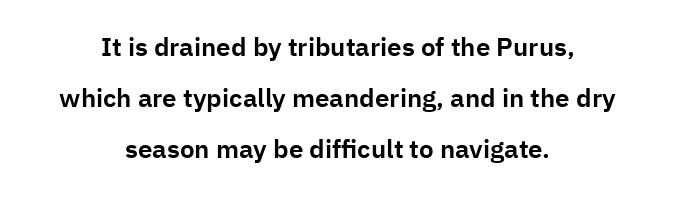
Between one letter and the next there's only the usual sliver of space. A clean baseline with only descenders dipping below it. Which margin do the lines hug? Neither — every line sits in the middle. Vertical strokes here are truly vertical. Each new line begins a long way beneath the previous one.
